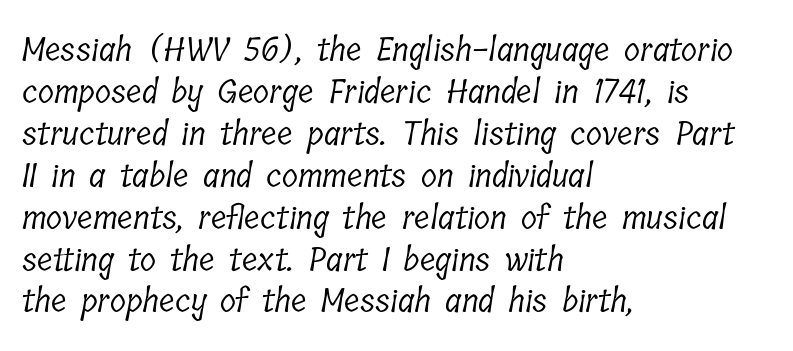
Q: Is the text bold? A: No.
Q: Is the typeface a serif or a sans-serif typeface? A: Serif.
Q: Is the text underlined? A: No.
Q: How is the paragraph aligned? A: Left-aligned.
Q: Is the spacing between letters normal or unusually wide? A: Normal.
Q: Is the spacing between lines tight, normal or loose? A: Normal.
Q: Width (condensed, normal, or wide)? A: Condensed.
Q: Stroke contrast? A: Low.
Q: x-height? A: Medium.
Q: Monospaced? A: No.
